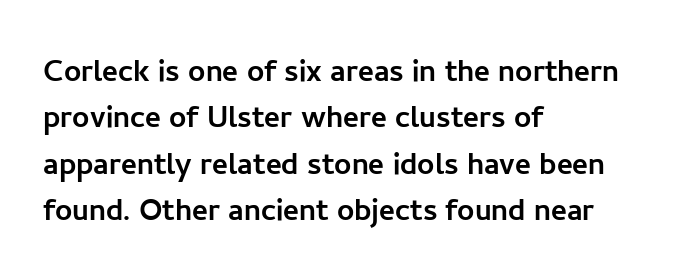
The specimen omits any rule beneath the text block's lines. Reading down the block, your eye returns to a fixed left position each line. The letters advance in unequal steps, a hallmark of proportional type. Observe the ordinary spacing: letters are neighbours, not strangers. Nope, not italic — everything's standing straight. This rendering employs a face without finishing strokes, i.e., a sans-serif.
